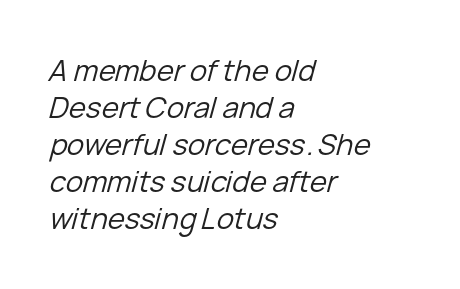
The image shows 29 px regular-weight type, italic (leaning right); set left-aligned, normal line spacing (1.28x), normal letter spacing, not underlined; low stroke contrast and a medium x-height.
